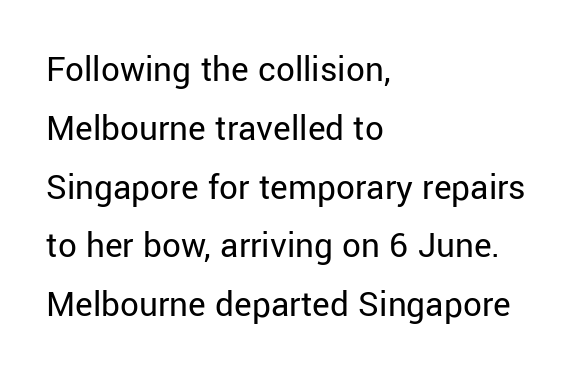
{"serif": "no", "italic": "no", "bold": "no", "weight": "regular", "width": "normal", "stroke_contrast": "low", "x_height": "medium", "monospaced": "no", "underline": "no", "align": "left", "line_spacing": "normal", "line_spacing_ratio": 1.59, "letter_spacing": "normal", "letter_spacing_em": 0.0, "glyph_px": 37}
